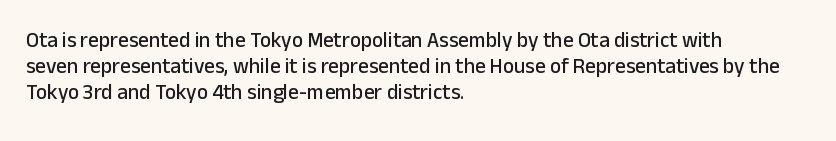
A typesetter would call this leading conventional body-copy spacing. Upright lettering throughout. This rendering uses left alignment, leaving the right contour irregular. The letterforms sit shoulder to shoulder at normal distance. Decoration check: the copy has no underline.
